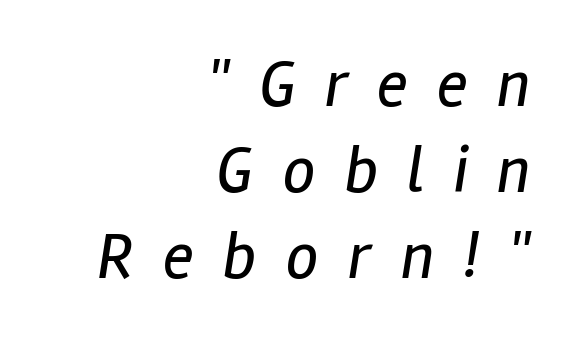
{"italic": "yes", "lean": "right", "slant_degrees": 12, "bold": "no", "weight": "regular", "width": "condensed", "stroke_contrast": "low", "x_height": "medium", "monospaced": "no", "underline": "no", "align": "right", "line_spacing": "normal", "line_spacing_ratio": 1.32, "letter_spacing": "wide", "letter_spacing_em": 0.45, "glyph_px": 65}
